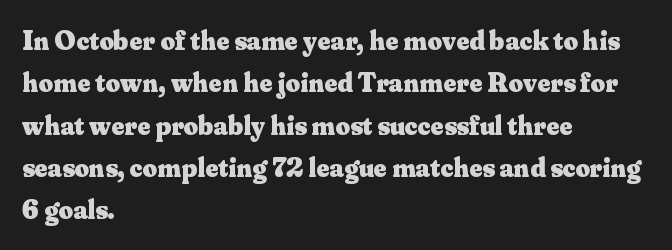
Q: Is the text bold? A: Yes.
Q: Is the text italic (slanted)? A: No, it is upright.
Q: Is the typeface a serif or a sans-serif typeface? A: Serif.
Q: Is the text underlined? A: No.
Q: How is the paragraph aligned? A: Left-aligned.
Q: Is the spacing between letters normal or unusually wide? A: Normal.
Q: Is the spacing between lines tight, normal or loose? A: Normal.
Q: Width (condensed, normal, or wide)? A: Normal.
Q: Stroke contrast? A: Medium.
Q: x-height? A: Small.
Q: Monospaced? A: No.
